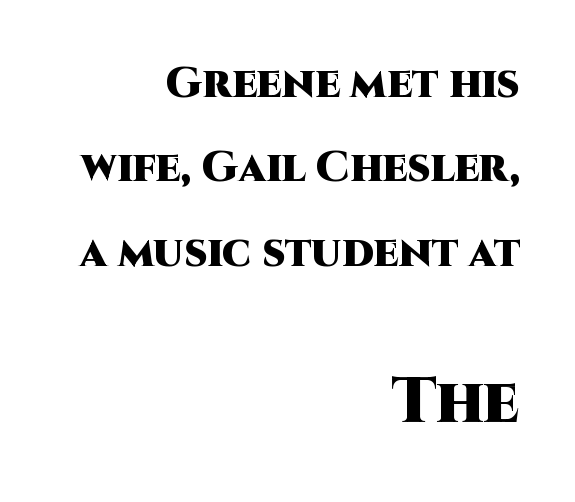
Q: Is the text bold? A: Yes.
Q: Is the text italic (slanted)? A: No, it is upright.
Q: Is the typeface a serif or a sans-serif typeface? A: Sans-serif.
Q: Is the text underlined? A: No.
Q: How is the paragraph aligned? A: Right-aligned.
Q: Is the spacing between letters normal or unusually wide? A: Normal.
Q: Is the spacing between lines tight, normal or loose? A: Loose.
Q: Which block of text is set in a larger size, the first (top) or the second (bottom)? A: The second (bottom) one.
Q: Width (condensed, normal, or wide)? A: Normal.
Q: Stroke contrast? A: High.
Q: x-height? A: Large.
Q: Monospaced? A: No.
